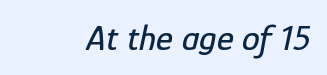
The image shows 36 px condensed type, italic (leaning right); set normal letter spacing, not underlined; low stroke contrast and a medium x-height.
